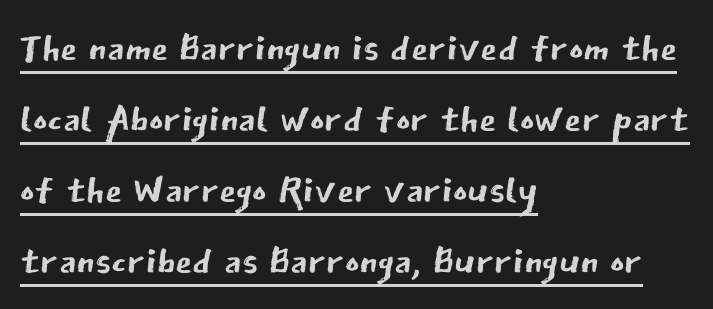
{"serif": "no", "italic": "no", "bold": "no", "weight": "regular", "width": "normal", "stroke_contrast": "low", "x_height": "medium", "monospaced": "no", "underline": "yes", "align": "left", "line_spacing": "normal", "line_spacing_ratio": 1.29, "letter_spacing": "normal", "letter_spacing_em": 0.0, "glyph_px": 55}
